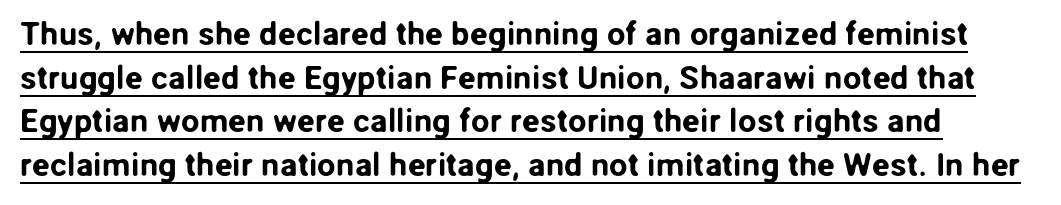
{"serif": "no", "italic": "no", "width": "normal", "stroke_contrast": "low", "x_height": "medium", "monospaced": "no", "underline": "yes", "line_spacing": "normal", "line_spacing_ratio": 1.32, "letter_spacing": "normal", "letter_spacing_em": 0.0, "glyph_px": 33}
